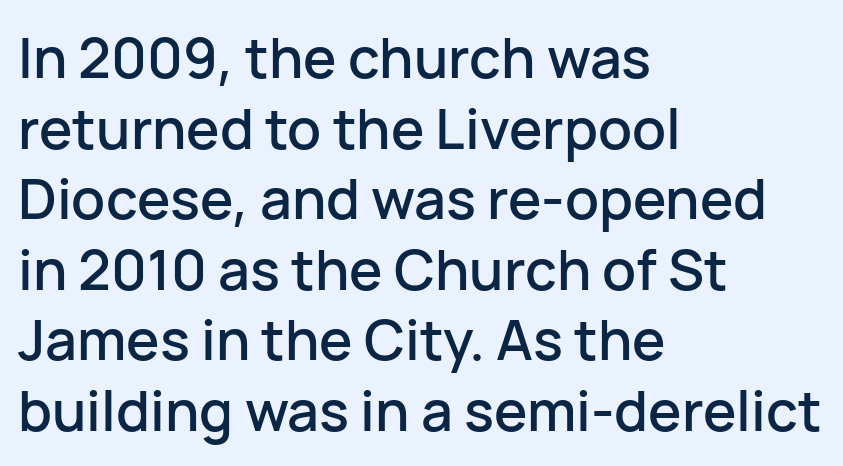
These lines are set flush left with a ragged right edge. Spacing verdict: proportional, widths tailored to each character. Evenly set lines give the paragraph a standard silhouette. Ascenders rise straight up at ninety degrees. The designer went with a sans here, leaving each stem footless. Standard letterfit; no display-style spreading of the glyphs.
